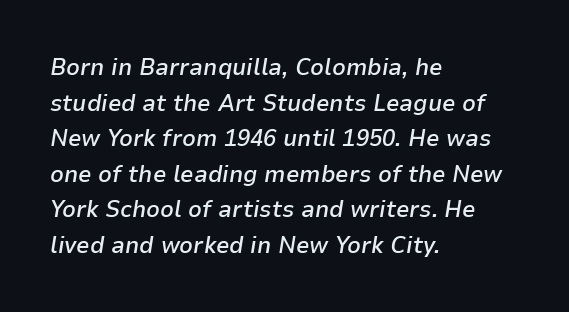
{"italic": "yes", "lean": "right", "slant_degrees": 9, "bold": "semi", "underline": "no", "align": "left", "line_spacing": "normal", "line_spacing_ratio": 1.48, "letter_spacing": "normal", "letter_spacing_em": 0.0, "glyph_px": 24}
